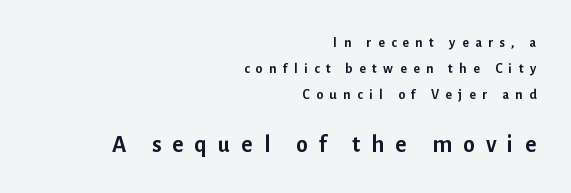
Q: Is the text bold? A: Yes.
Q: Is the text italic (slanted)? A: No, it is upright.
Q: Is the text underlined? A: No.
Q: How is the paragraph aligned? A: Right-aligned.
Q: Is the spacing between letters normal or unusually wide? A: Unusually wide.
Q: Which block of text is set in a larger size, the first (top) or the second (bottom)? A: The second (bottom) one.
